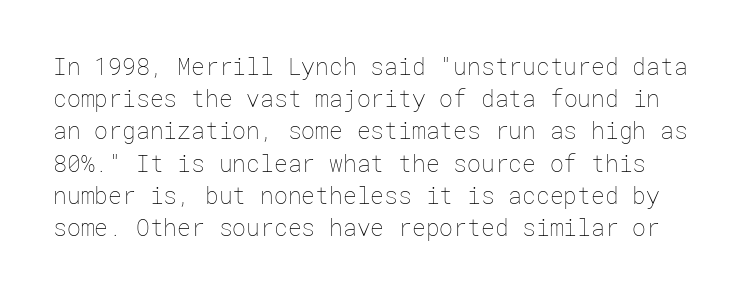
Q: Is the text bold? A: No.
Q: Is the text italic (slanted)? A: No, it is upright.
Q: Is the text underlined? A: No.
Q: Is the spacing between letters normal or unusually wide? A: Normal.
Q: Is the spacing between lines tight, normal or loose? A: Normal.
